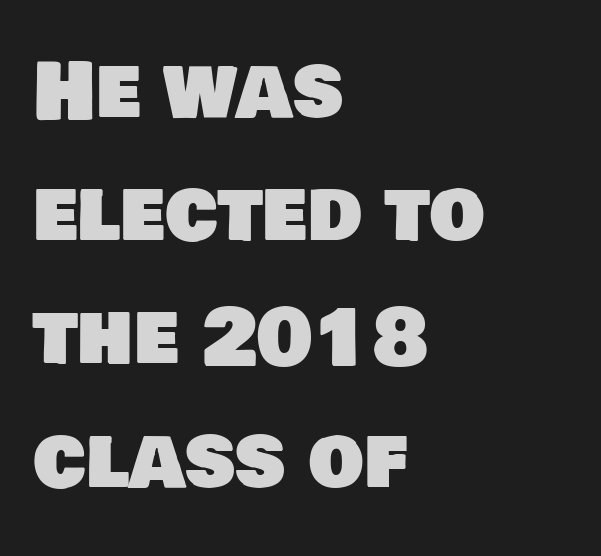
{"serif": "no", "width": "normal", "stroke_contrast": "low", "x_height": "large", "monospaced": "no", "underline": "no", "align": "left", "line_spacing": "normal", "line_spacing_ratio": 1.58, "letter_spacing": "normal", "letter_spacing_em": 0.0, "glyph_px": 78}
